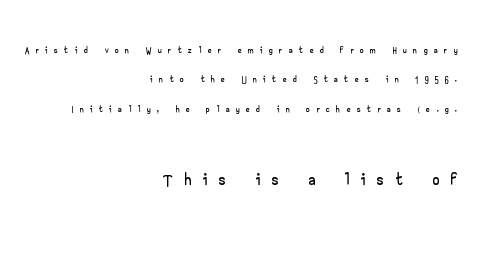
Bare-footed words on every line. Compared with typical body copy, the letter spacing here is much looser. The passage shown stacks its lines with a broad gap. Visually, the bottom section dominates because its glyphs are scaled up.
